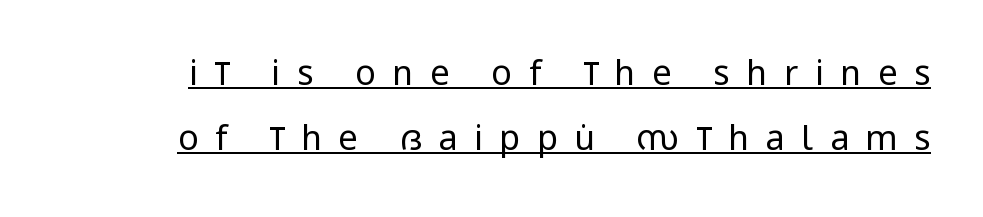
The image shows 34 px regular-weight, condensed sans-serif type, upright; set loose line spacing (1.91x), unusually wide letter spacing (+0.49 em), underlined; low stroke contrast and a large x-height.
